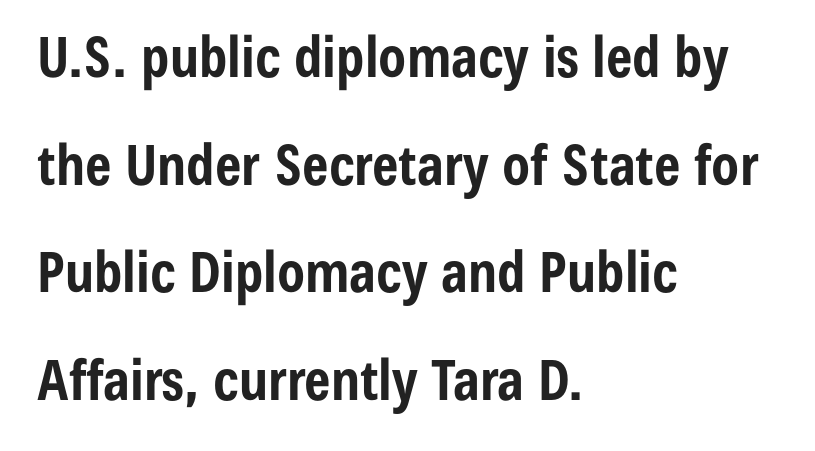
The image shows 56 px bold, condensed sans-serif type, upright; set left-aligned, loose line spacing (1.92x), normal letter spacing, not underlined; low stroke contrast and a medium x-height.
